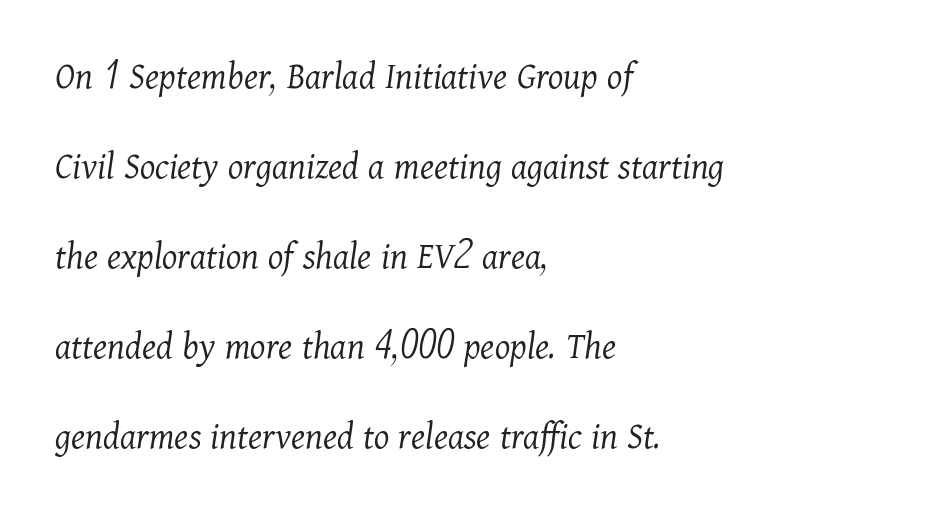
{"serif": "yes", "italic": "yes", "lean": "right", "slant_degrees": 11, "bold": "no", "weight": "light", "width": "normal", "stroke_contrast": "medium", "x_height": "medium", "monospaced": "no", "underline": "no", "align": "left", "line_spacing": "loose", "line_spacing_ratio": 2.31, "letter_spacing": "normal", "letter_spacing_em": 0.0, "glyph_px": 39}
